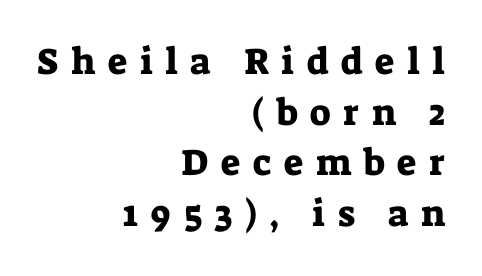
Reading down the column, the eye jumps a familiar distance to each next line. Italic: no, the glyphs are upright roman. I'd call this a serif setting — the letters wear small feet. Alignment: flush right. Note the varied advance widths — an 'i' is clearly narrower than an 'm'. Glance below the letters and you will spot only blank space.
